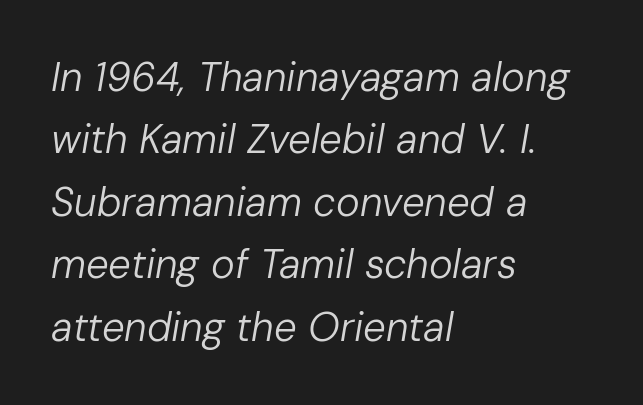
{"italic": "yes", "lean": "right", "slant_degrees": 10, "bold": "no", "weight": "regular", "width": "normal", "stroke_contrast": "low", "x_height": "medium", "monospaced": "no", "underline": "no", "align": "left", "line_spacing": "normal", "line_spacing_ratio": 1.56, "letter_spacing": "normal", "letter_spacing_em": 0.0, "glyph_px": 40}
